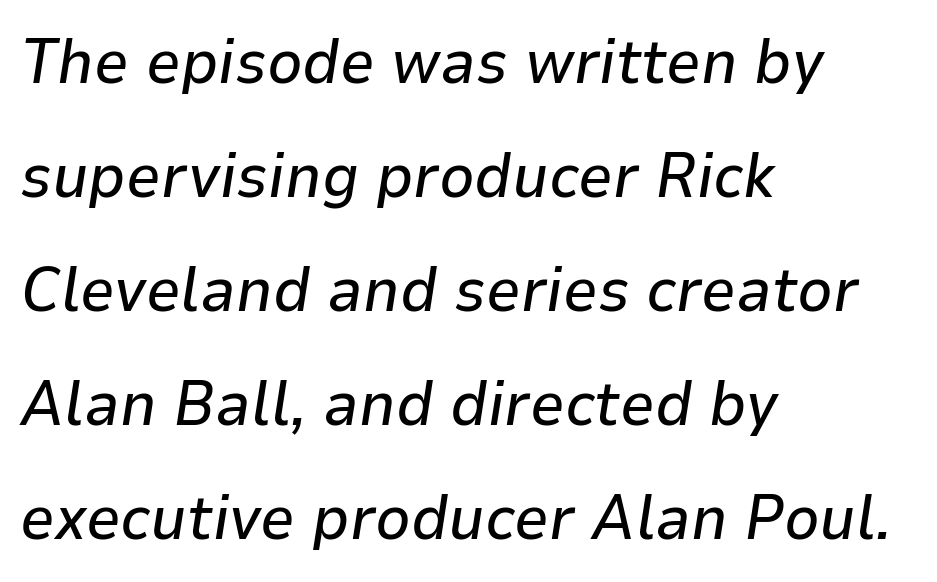
The image shows 62 px text type, italic (leaning right); set left-aligned, line spacing 1.84x, normal letter spacing, not underlined; low stroke contrast and a medium x-height.
